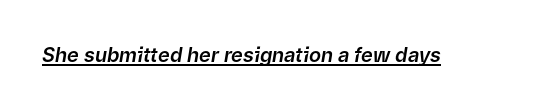
The image shows 20 px text type, italic (leaning right); set normal letter spacing, underlined.
